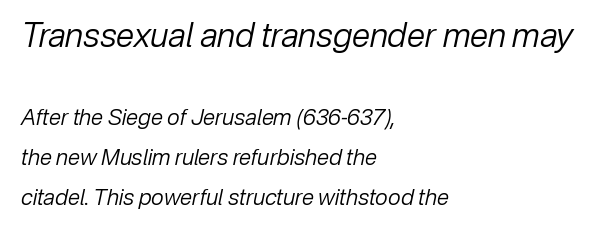
{"italic": "yes", "lean": "right", "slant_degrees": 12, "bold": "no", "weight": "regular", "width": "normal", "stroke_contrast": "low", "x_height": "medium", "monospaced": "no", "underline": "no", "align": "left", "line_spacing_ratio": 1.83, "letter_spacing": "normal", "letter_spacing_em": 0.0, "larger_block": "first", "size_ratio": 1.5, "glyph_px": 33}
